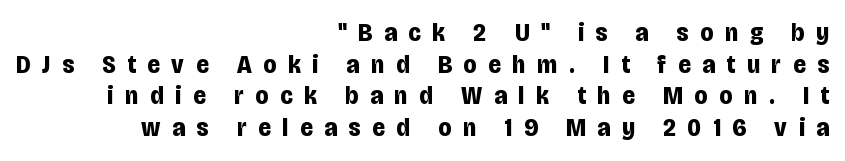
Q: Is the text bold? A: Yes.
Q: Is the text italic (slanted)? A: No, it is upright.
Q: Is the text underlined? A: No.
Q: How is the paragraph aligned? A: Right-aligned.
Q: Is the spacing between letters normal or unusually wide? A: Unusually wide.
